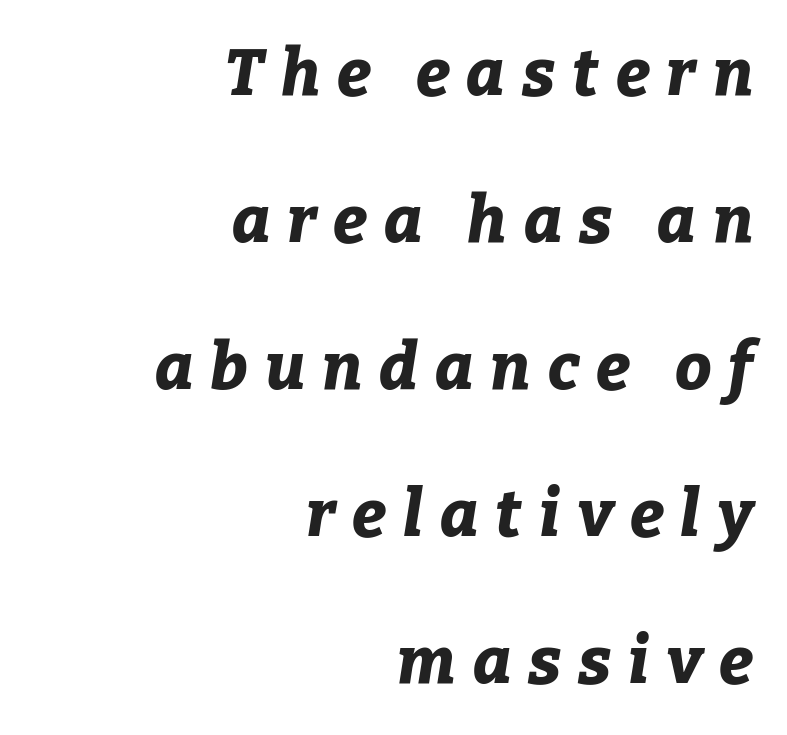
Emphasis by weight is at full strength: bold. Looks like regular typesetting: each glyph gets only the width it needs. Is there much room between lines? Yes — plenty of vertical air separates them. Designer's note — italics engaged.
